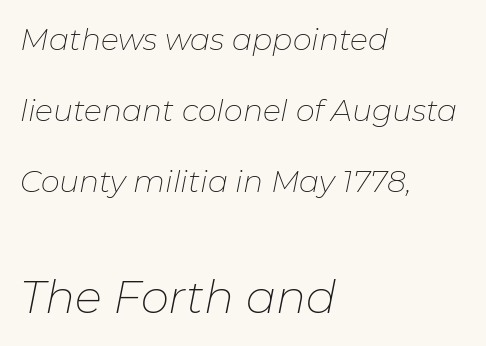
{"italic": "yes", "lean": "right", "slant_degrees": 11, "bold": "no", "weight": "thin", "width": "normal", "stroke_contrast": "low", "x_height": "medium", "monospaced": "no", "underline": "no", "align": "left", "line_spacing": "loose", "line_spacing_ratio": 2.37, "letter_spacing": "normal", "letter_spacing_em": 0.0, "larger_block": "second", "size_ratio": 1.5, "glyph_px": 45}
